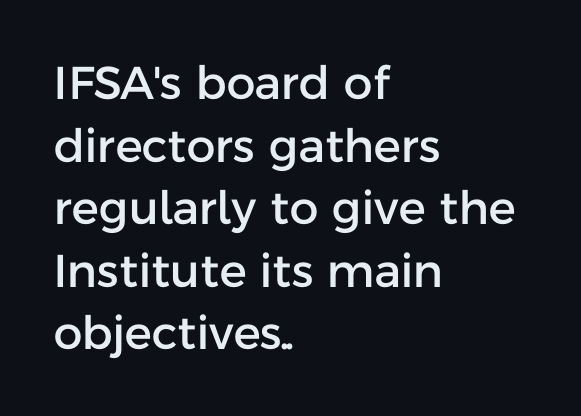
Q: Is the text italic (slanted)? A: No, it is upright.
Q: Is the typeface a serif or a sans-serif typeface? A: Sans-serif.
Q: Is the text underlined? A: No.
Q: How is the paragraph aligned? A: Left-aligned.
Q: Is the spacing between letters normal or unusually wide? A: Normal.
Q: Is the spacing between lines tight, normal or loose? A: Normal.
Q: Width (condensed, normal, or wide)? A: Normal.
Q: Stroke contrast? A: Low.
Q: x-height? A: Medium.
Q: Monospaced? A: No.
